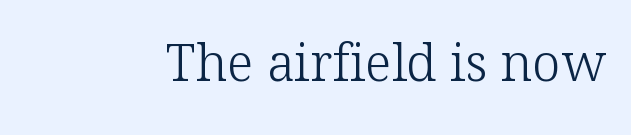
Q: Is the text bold? A: No.
Q: Is the text italic (slanted)? A: No, it is upright.
Q: Is the typeface a serif or a sans-serif typeface? A: Serif.
Q: Is the text underlined? A: No.
Q: Is the spacing between letters normal or unusually wide? A: Normal.
Q: Width (condensed, normal, or wide)? A: Normal.
Q: Stroke contrast? A: Low.
Q: x-height? A: Medium.
Q: Monospaced? A: No.
